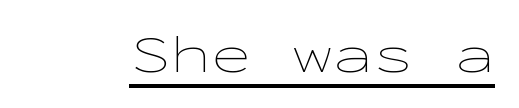
The image shows 54 px thin, wide type, upright, monospaced; set normal letter spacing, underlined; low stroke contrast and a medium x-height.
